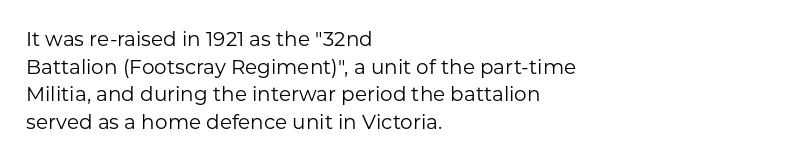
Q: Is the text bold? A: No.
Q: Is the text italic (slanted)? A: No, it is upright.
Q: Is the text underlined? A: No.
Q: How is the paragraph aligned? A: Left-aligned.
Q: Is the spacing between letters normal or unusually wide? A: Normal.
Q: Is the spacing between lines tight, normal or loose? A: Normal.
